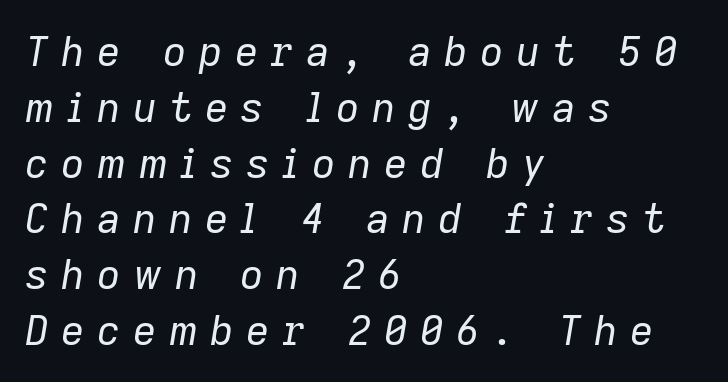
The image shows 41 px regular-weight type, italic (leaning right); set left-aligned, normal line spacing (1.36x), unusually wide letter spacing (+0.3 em), not underlined; low stroke contrast and a medium x-height.
